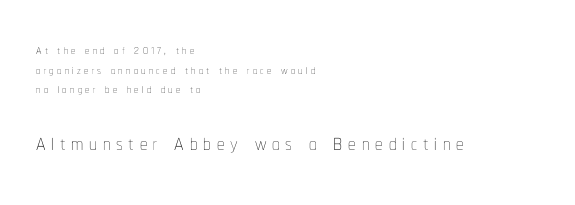
The block sitting lower on the canvas is the one with enlarged characters. Unmarked baselines from the first word to the last. The rendering anchors every line to the left-hand side. Every character sits straight up, as roman type does. Leading is clearly below the norm, producing a dense column. Summary of weight: not heavy and not bold.
